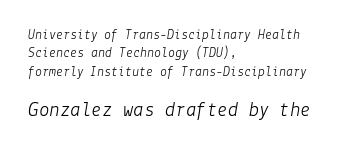
The image shows 21 px text type, italic (leaning right); set left-aligned, normal line spacing (1.31x), normal letter spacing, not underlined; the second (bottom) block is 1.5x larger.
